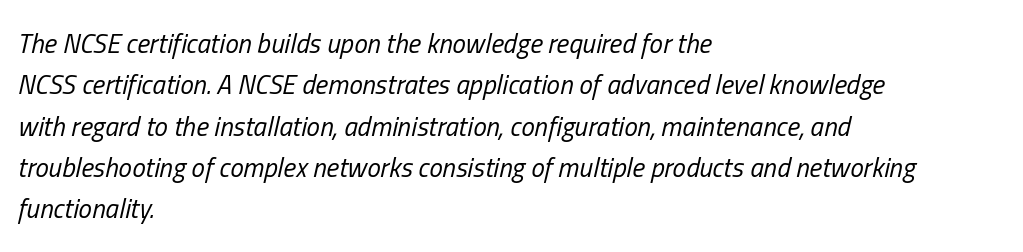
These lines stack with their left ends in a neat column. Compared with typical paragraphs, the rows here are spaced about the same. These glyphs show unthickened strokes, regular width or finer. In terms of letterspacing, this is plain default setting. Yep, that's italic — everything's leaning. A bare baseline throughout the passage.
